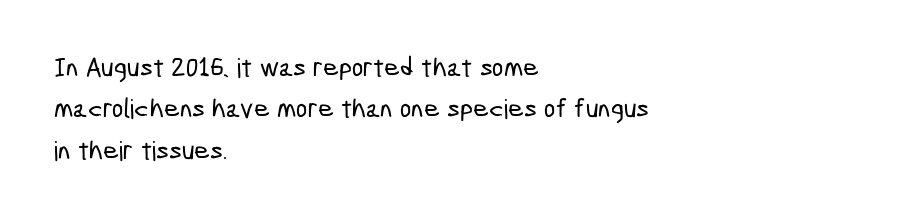
Any mark beneath the type? The region is blank. The space between consecutive lines is moderate. Short and long lines alike share a common starting point at left. This sample uses plain, unmodified letter spacing.
